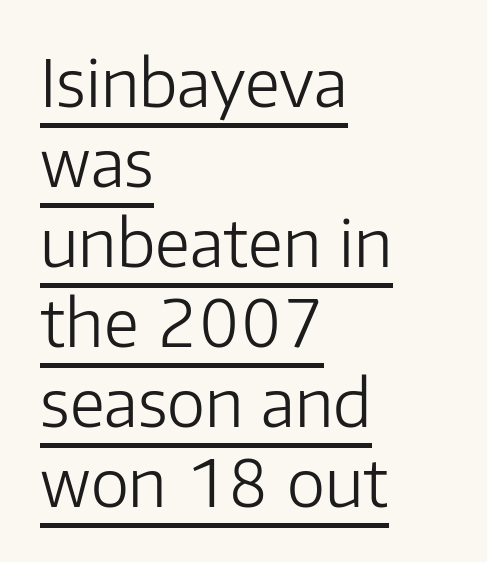
Q: Is the text bold? A: No.
Q: Is the text italic (slanted)? A: No, it is upright.
Q: Is the typeface a serif or a sans-serif typeface? A: Sans-serif.
Q: Is the text underlined? A: Yes.
Q: How is the paragraph aligned? A: Left-aligned.
Q: Is the spacing between letters normal or unusually wide? A: Normal.
Q: Width (condensed, normal, or wide)? A: Normal.
Q: Stroke contrast? A: Low.
Q: x-height? A: Medium.
Q: Monospaced? A: No.
